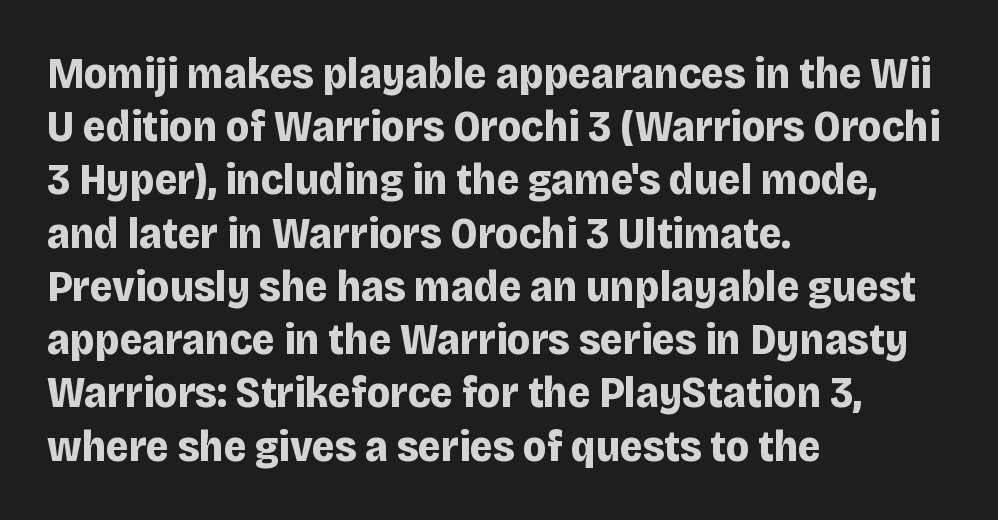
These lines are composed in type without serifs. Descender tails drop into unmarked territory. Look at the stroke-to-counter ratio: heavy, a bold. The typesetter chose a ragged-right arrangement here.
